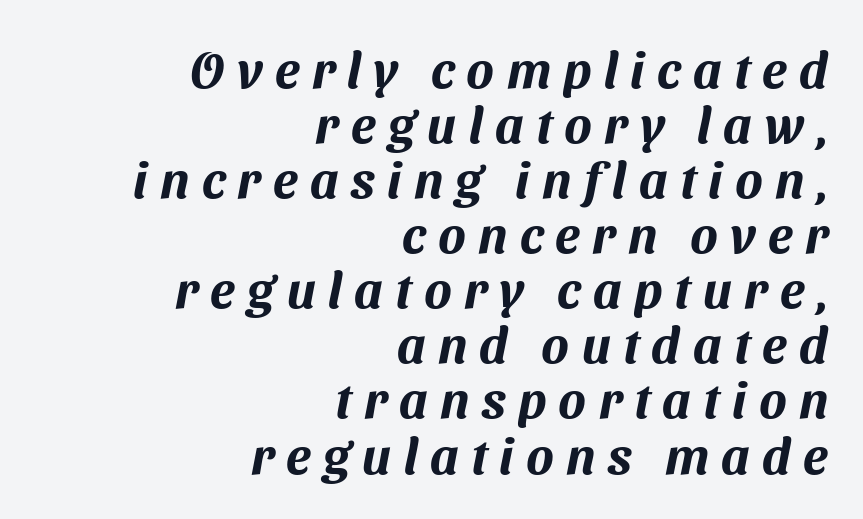
Rule under the text: the space is simply empty. The face used here is proportionally spaced, like ordinary book or web type. Closely set lines give the paragraph a compact silhouette. Observe the wide spacing: letters keep a clear distance from each other. The typeface chosen for these lines omits serifs.
